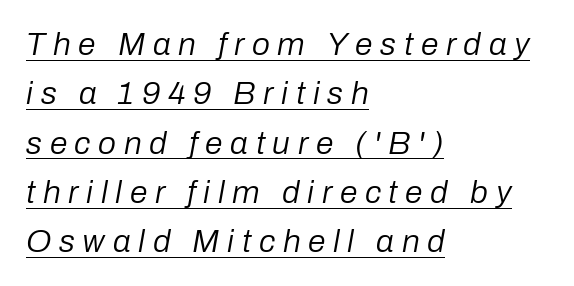
The lines in this sample share a left origin and differ only in where they stop. Notice how the stems are inclined rather than vertical — that's the hallmark of italics. Nothing heavy about these letters — not bold at all. This rendering features underlined lettering. Observe the wide spacing: letters keep a clear distance from each other.
